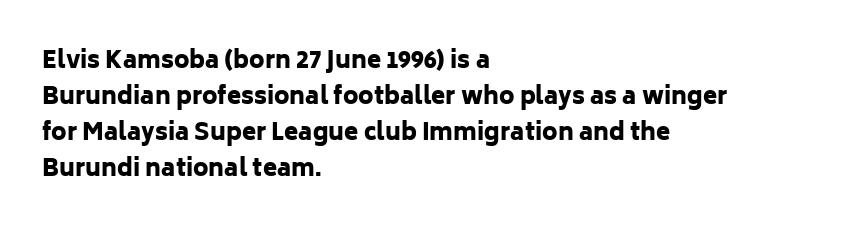
The image shows 23 px bold type, upright; set left-aligned, normal line spacing (1.57x), normal letter spacing, not underlined.
